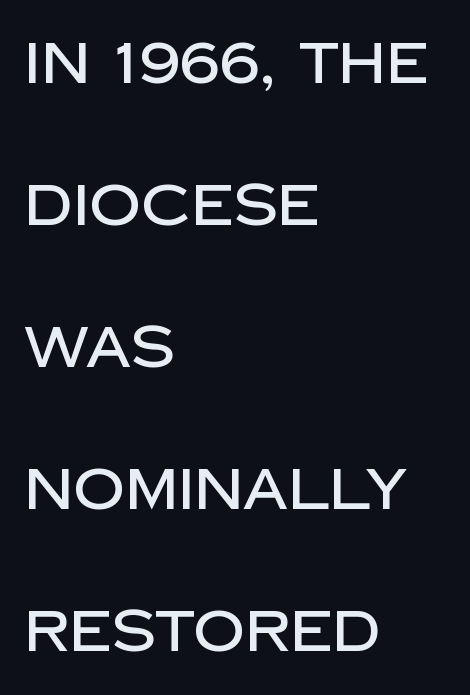
Q: Is the text italic (slanted)? A: No, it is upright.
Q: Is the typeface a serif or a sans-serif typeface? A: Sans-serif.
Q: Is the text underlined? A: No.
Q: How is the paragraph aligned? A: Left-aligned.
Q: Is the spacing between letters normal or unusually wide? A: Normal.
Q: Is the spacing between lines tight, normal or loose? A: Loose.
Q: Width (condensed, normal, or wide)? A: Normal.
Q: Stroke contrast? A: Low.
Q: x-height? A: Large.
Q: Monospaced? A: No.
